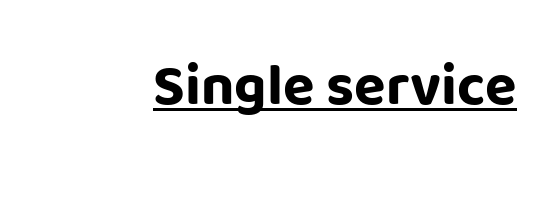
{"serif": "no", "italic": "no", "bold": "yes", "weight": "bold", "width": "normal", "stroke_contrast": "low", "x_height": "large", "monospaced": "no", "underline": "yes", "letter_spacing": "normal", "letter_spacing_em": 0.0, "glyph_px": 58}
